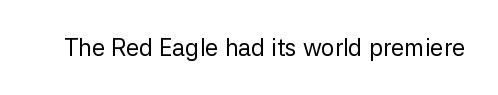
Only glyphs here, with clear space below each row. Notice how the stems are strictly vertical — no italics here. Between one letter and the next there's only the usual sliver of space. Is this a heavy cut? Hardly; it is regular or lighter.
